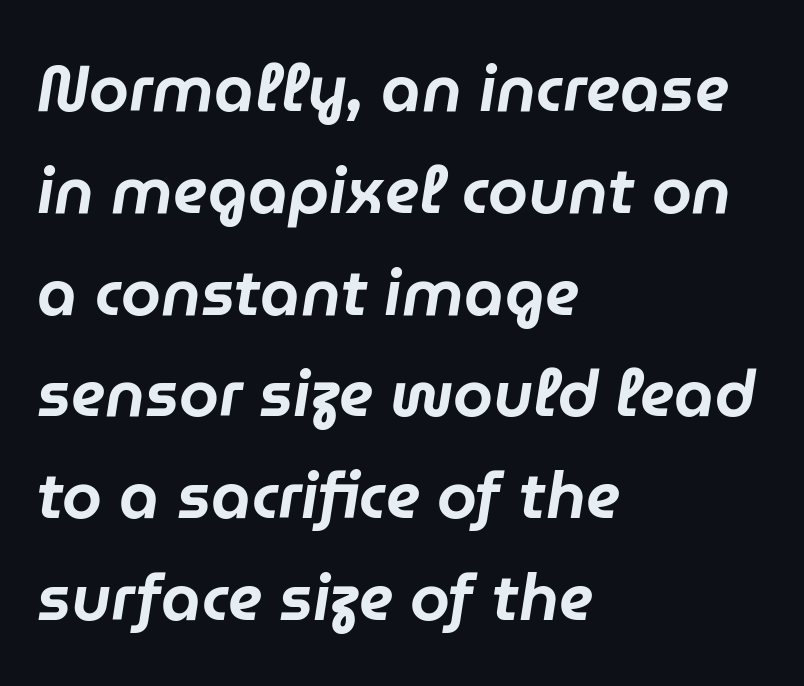
Q: Is the text italic (slanted)? A: Yes, it leans right by about 9 degrees.
Q: Is the text underlined? A: No.
Q: How is the paragraph aligned? A: Left-aligned.
Q: Is the spacing between letters normal or unusually wide? A: Normal.
Q: Is the spacing between lines tight, normal or loose? A: Normal.
Q: Width (condensed, normal, or wide)? A: Normal.
Q: Stroke contrast? A: Low.
Q: x-height? A: Medium.
Q: Monospaced? A: No.
